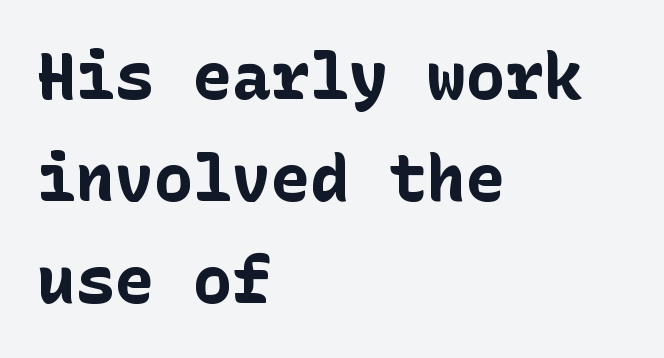
The image shows 65 px bold sans-serif type, upright; set left-aligned, normal line spacing (1.57x), normal letter spacing, not underlined; low stroke contrast and a medium x-height.
